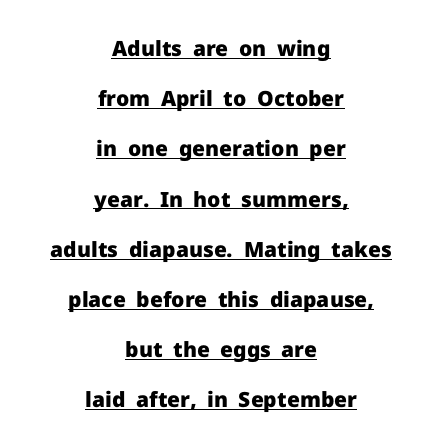
The string is rendered with underlining switched on. The rendering positions every line midway between the sides. Weight check: bold — yes, fully. Upright lettering throughout. Reading down the column, the eye jumps a long way to each next line. You could call the tracking neutral — neither tight nor loose.
